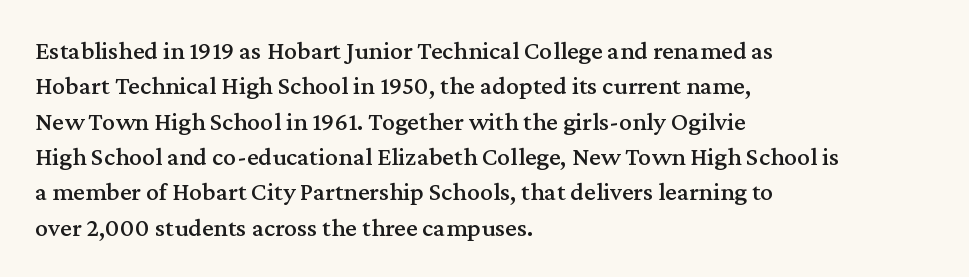
The passage shown stacks its lines at a standard gap. These lines stack with their left ends in a neat column. A roman cut, with each character standing at attention. Caption: standard tracking, unaltered. Words float on clear page, feet unadorned.
